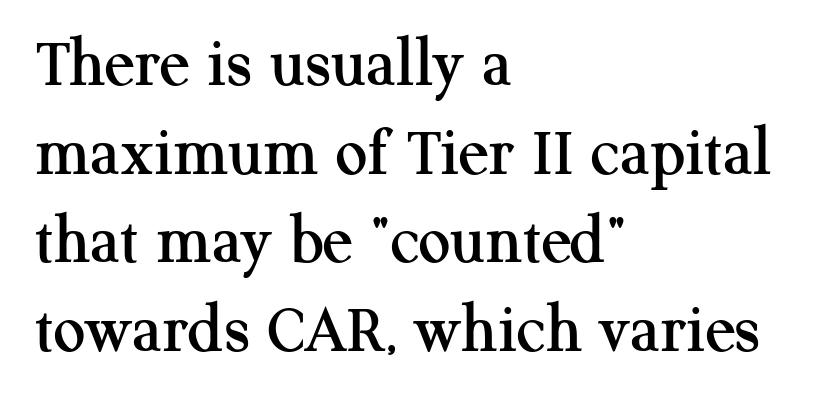
Q: Is the text italic (slanted)? A: No, it is upright.
Q: Is the typeface a serif or a sans-serif typeface? A: Serif.
Q: Is the text underlined? A: No.
Q: How is the paragraph aligned? A: Left-aligned.
Q: Is the spacing between letters normal or unusually wide? A: Normal.
Q: Is the spacing between lines tight, normal or loose? A: Normal.
Q: Width (condensed, normal, or wide)? A: Normal.
Q: Stroke contrast? A: Medium.
Q: x-height? A: Medium.
Q: Monospaced? A: No.
